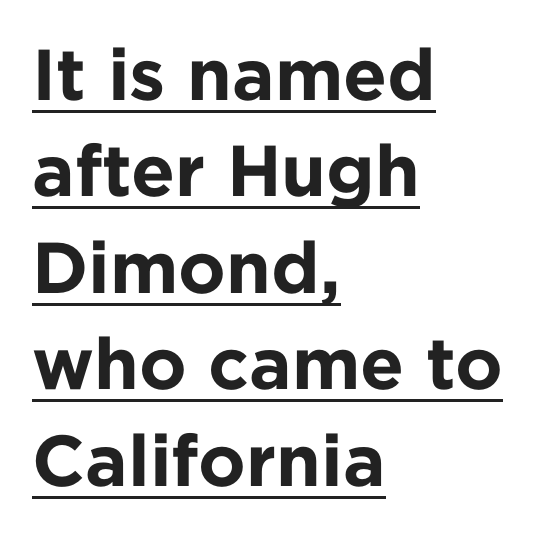
Left-aligned paragraph, ragged on the right. Its strokes are broad and dark, the hallmark of bold type. The face used here is proportionally spaced, like ordinary book or web type. Letterform terminals end flat and unadorned throughout the passage. It's the straight-up-and-down kind of type. Glance below the letters and you will spot a drawn line.
